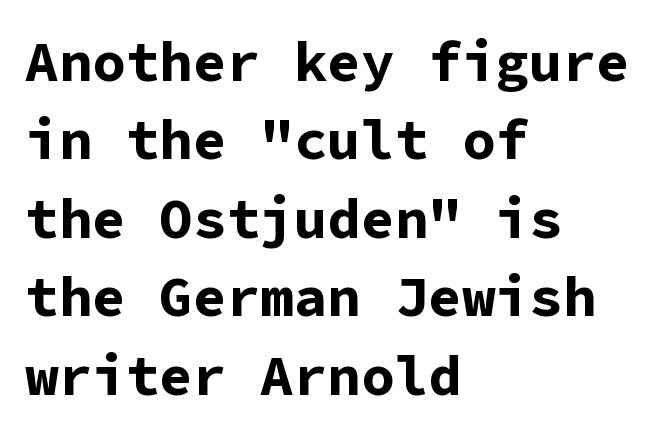
The image shows 56 px bold sans-serif type, upright, monospaced; set left-aligned, normal line spacing (1.4x), normal letter spacing, not underlined; low stroke contrast and a medium x-height.
